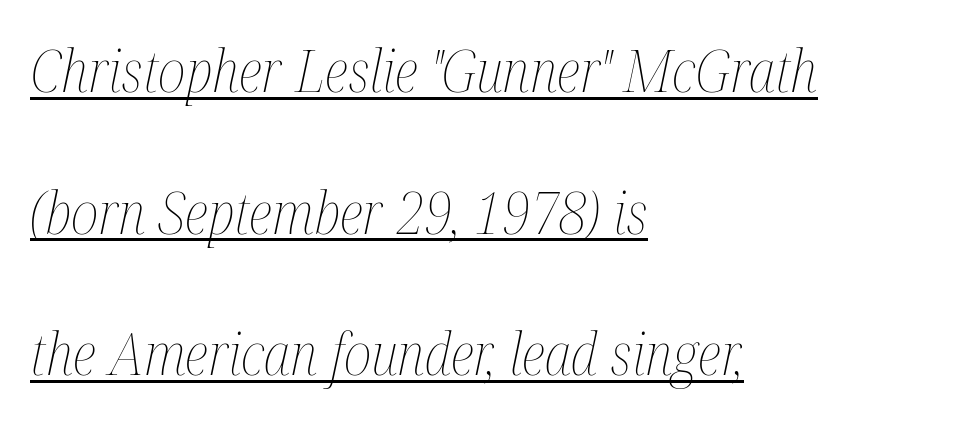
Q: Is the text bold? A: No.
Q: Is the text italic (slanted)? A: Yes, it leans right by about 12 degrees.
Q: Is the text underlined? A: Yes.
Q: How is the paragraph aligned? A: Left-aligned.
Q: Is the spacing between letters normal or unusually wide? A: Normal.
Q: Is the spacing between lines tight, normal or loose? A: Loose.
Q: Width (condensed, normal, or wide)? A: Condensed.
Q: Stroke contrast? A: Medium.
Q: x-height? A: Medium.
Q: Monospaced? A: No.
